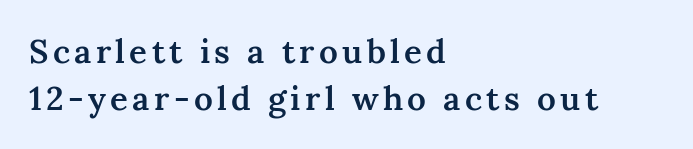
Q: Is the text bold? A: Semi-bold.
Q: Is the text italic (slanted)? A: No, it is upright.
Q: Is the typeface a serif or a sans-serif typeface? A: Serif.
Q: Is the text underlined? A: No.
Q: How is the paragraph aligned? A: Left-aligned.
Q: Is the spacing between lines tight, normal or loose? A: Normal.
Q: Width (condensed, normal, or wide)? A: Normal.
Q: Stroke contrast? A: Medium.
Q: x-height? A: Medium.
Q: Monospaced? A: No.
